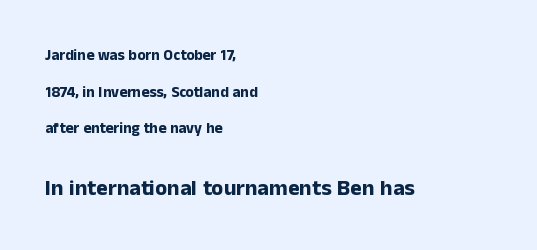
{"italic": "no", "bold": "yes", "underline": "no", "align": "left", "line_spacing": "loose", "line_spacing_ratio": 2.45, "letter_spacing": "normal", "letter_spacing_em": 0.0, "larger_block": "second", "size_ratio": 1.47, "glyph_px": 22}
